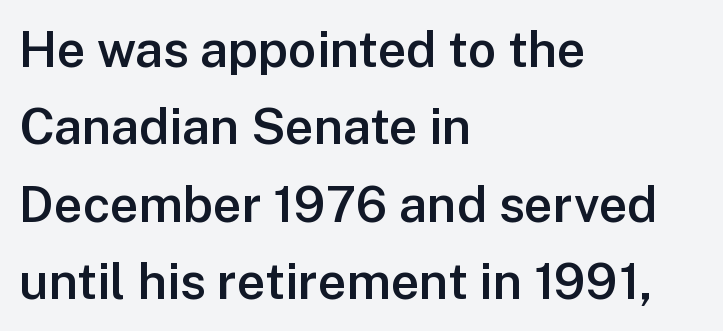
{"serif": "no", "italic": "no", "bold": "semi", "weight": "semibold", "width": "normal", "stroke_contrast": "low", "x_height": "medium", "monospaced": "no", "underline": "no", "align": "left", "line_spacing": "normal", "line_spacing_ratio": 1.55, "letter_spacing": "normal", "letter_spacing_em": 0.0, "glyph_px": 50}
